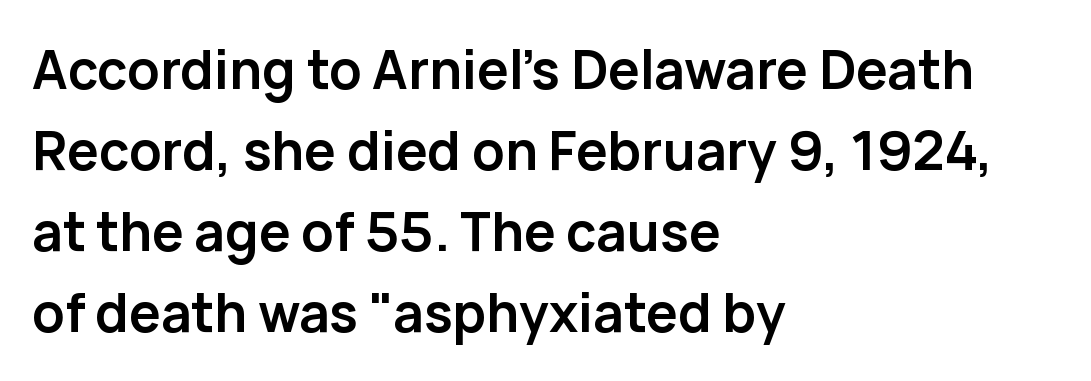
{"serif": "no", "italic": "no", "bold": "yes", "weight": "semibold", "width": "normal", "stroke_contrast": "low", "x_height": "medium", "monospaced": "no", "underline": "no", "align": "left", "line_spacing": "normal", "line_spacing_ratio": 1.53, "letter_spacing": "normal", "letter_spacing_em": 0.0, "glyph_px": 53}
